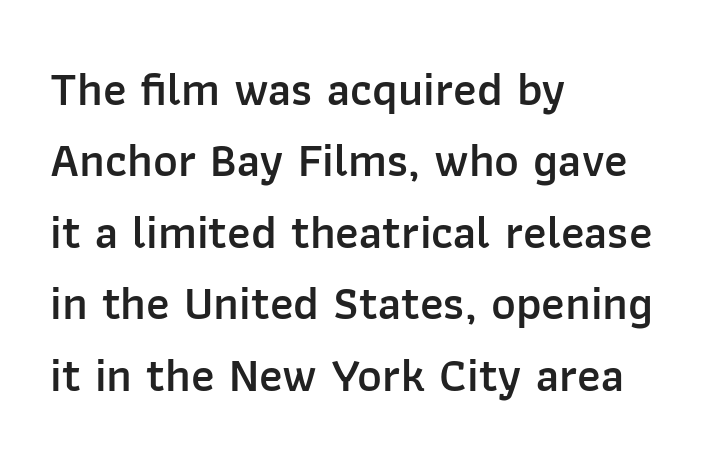
{"serif": "no", "italic": "no", "bold": "semi", "weight": "semibold", "width": "normal", "stroke_contrast": "low", "x_height": "medium", "monospaced": "no", "underline": "no", "align": "left", "line_spacing": "normal", "line_spacing_ratio": 1.52, "letter_spacing": "normal", "letter_spacing_em": 0.0, "glyph_px": 47}
